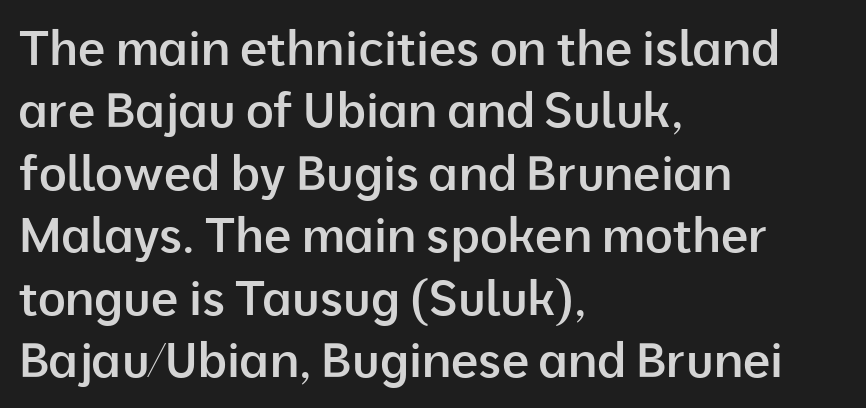
{"serif": "no", "italic": "no", "bold": "semi", "weight": "semibold", "width": "normal", "stroke_contrast": "low", "x_height": "medium", "monospaced": "no", "underline": "no", "align": "left", "line_spacing": "normal", "line_spacing_ratio": 1.3, "letter_spacing": "normal", "letter_spacing_em": 0.0, "glyph_px": 48}
